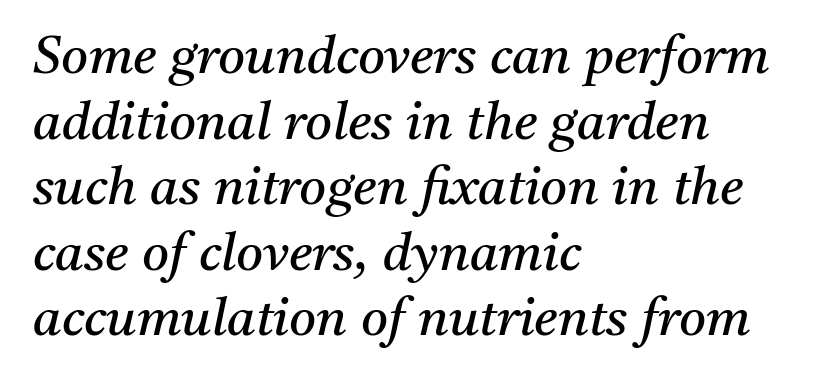
This sample has the flowing, uneven cadence of proportional lettering. The face used here is rendered with its standard letterfit. No chunkiness to these letters — they're not bold. This is serif lettering, the kind often seen in printed books.
